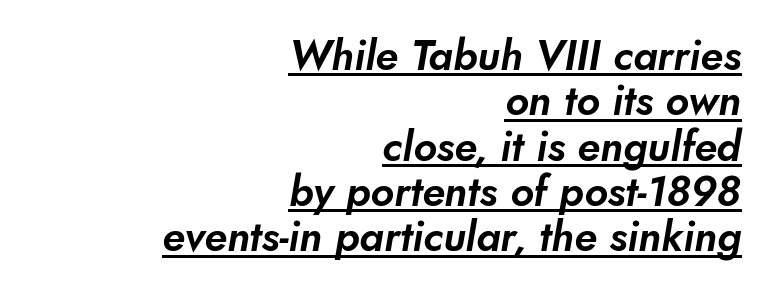
Default kerning and tracking; the words read as compact shapes. Has an underline been added? It has. Type style note: lacks serifs. Is the block centered? No — it sits flush against the right margin. The vertical gap from one line to the next is small.
